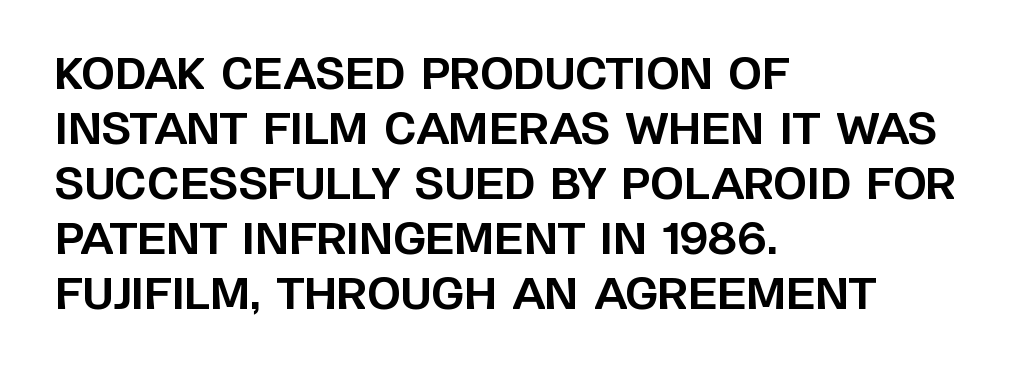
{"serif": "no", "italic": "no", "bold": "yes", "weight": "bold", "width": "normal", "stroke_contrast": "low", "x_height": "large", "monospaced": "no", "underline": "no", "align": "left", "line_spacing": "normal", "line_spacing_ratio": 1.28, "letter_spacing": "normal", "letter_spacing_em": 0.0, "glyph_px": 43}
